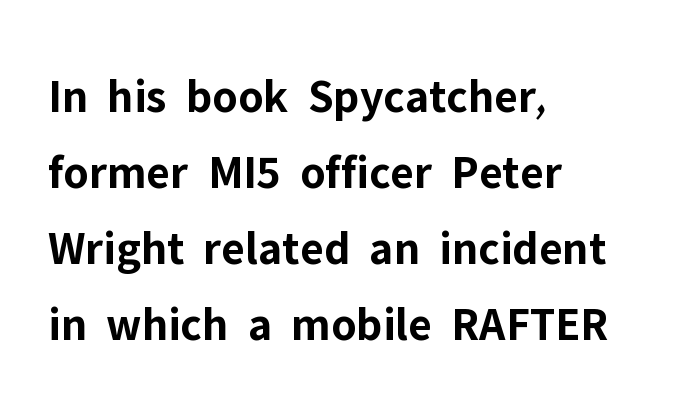
{"serif": "no", "italic": "no", "bold": "yes", "weight": "bold", "width": "normal", "stroke_contrast": "low", "x_height": "medium", "monospaced": "no", "underline": "no", "align": "left", "line_spacing": "normal", "line_spacing_ratio": 1.58, "letter_spacing": "normal", "letter_spacing_em": 0.0, "glyph_px": 48}
